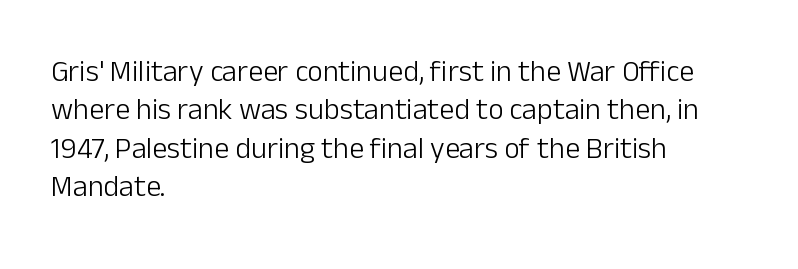
{"serif": "no", "italic": "no", "bold": "no", "weight": "light", "width": "normal", "stroke_contrast": "low", "x_height": "medium", "monospaced": "no", "underline": "no", "align": "left", "line_spacing": "normal", "line_spacing_ratio": 1.28, "letter_spacing": "normal", "letter_spacing_em": 0.0, "glyph_px": 30}
